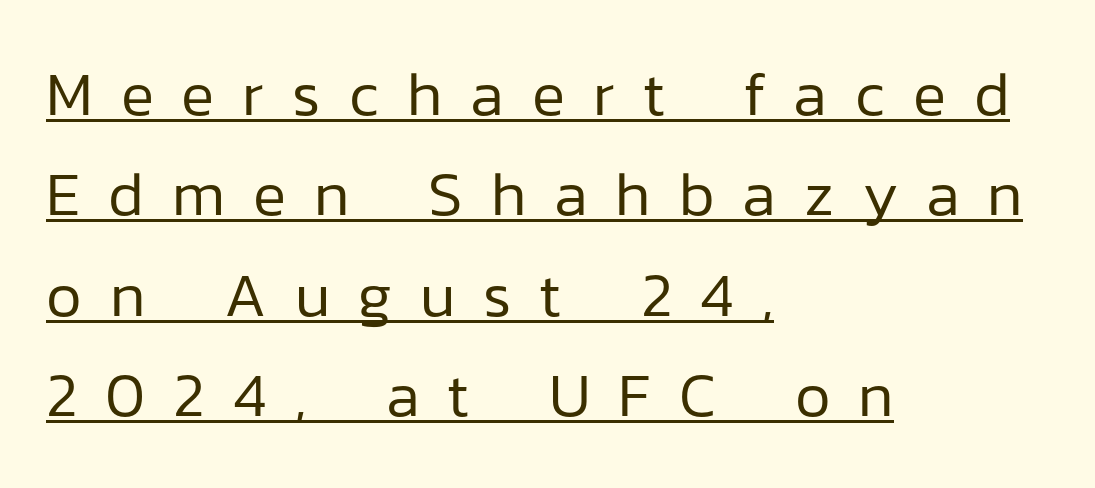
Q: Is the text bold? A: No.
Q: Is the text italic (slanted)? A: No, it is upright.
Q: Is the typeface a serif or a sans-serif typeface? A: Sans-serif.
Q: Is the text underlined? A: Yes.
Q: How is the paragraph aligned? A: Left-aligned.
Q: Is the spacing between letters normal or unusually wide? A: Unusually wide.
Q: Is the spacing between lines tight, normal or loose? A: Normal.
Q: Width (condensed, normal, or wide)? A: Normal.
Q: Stroke contrast? A: Low.
Q: x-height? A: Medium.
Q: Monospaced? A: No.
